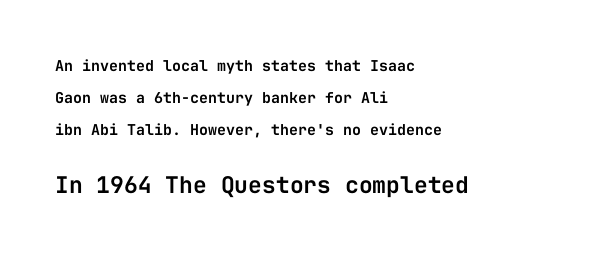
Q: Is the text italic (slanted)? A: No, it is upright.
Q: Is the text underlined? A: No.
Q: How is the paragraph aligned? A: Left-aligned.
Q: Is the spacing between letters normal or unusually wide? A: Normal.
Q: Is the spacing between lines tight, normal or loose? A: Loose.
Q: Which block of text is set in a larger size, the first (top) or the second (bottom)? A: The second (bottom) one.
